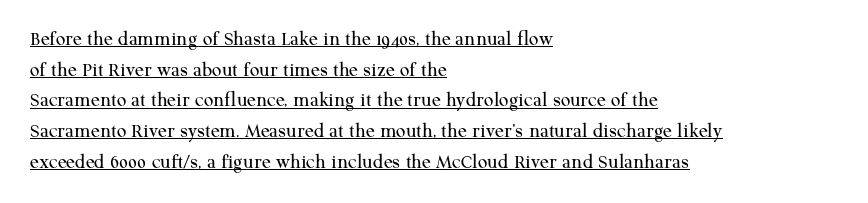
Nothing unusual about the tracking: characters are spaced as the font intends. A normal amount of white space separates one row of letters from the next. No heavy texture on the line: the type isn't bold. Is there any slant? The stems are plumb.
